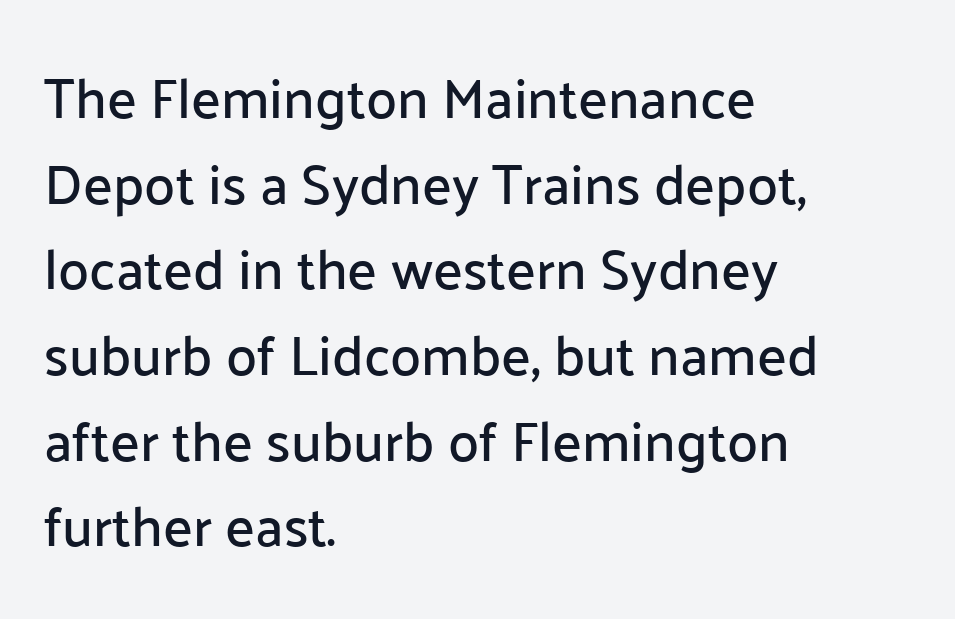
Q: Is the text italic (slanted)? A: No, it is upright.
Q: Is the typeface a serif or a sans-serif typeface? A: Sans-serif.
Q: Is the text underlined? A: No.
Q: How is the paragraph aligned? A: Left-aligned.
Q: Is the spacing between letters normal or unusually wide? A: Normal.
Q: Is the spacing between lines tight, normal or loose? A: Normal.
Q: Width (condensed, normal, or wide)? A: Normal.
Q: Stroke contrast? A: Low.
Q: x-height? A: Medium.
Q: Monospaced? A: No.
